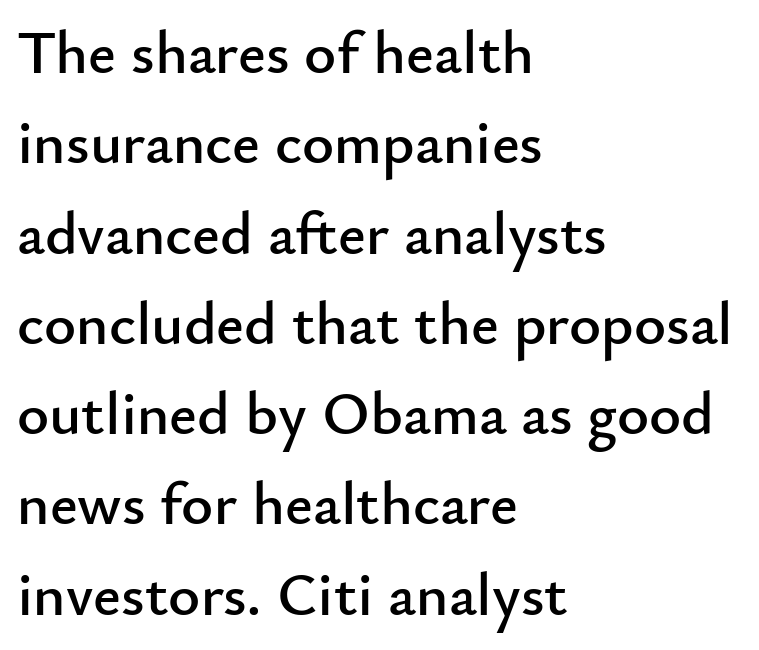
{"serif": "no", "italic": "no", "width": "normal", "stroke_contrast": "low", "x_height": "small", "monospaced": "no", "underline": "no", "align": "left", "line_spacing": "normal", "line_spacing_ratio": 1.48, "letter_spacing": "normal", "letter_spacing_em": 0.0, "glyph_px": 61}
